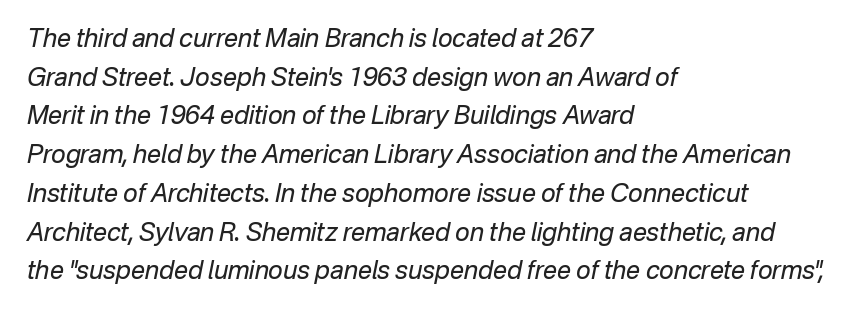
Look at the tracking — it's just the regular setting, nothing added. Yep, that's italic — everything's leaning. In CSS terms this would be text-align: left. The area under the type is left untouched. Is the type heavy? It reads as light-to-regular instead. Regular leading.
